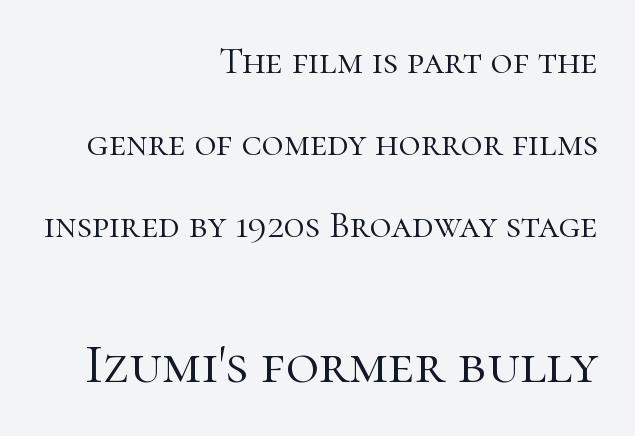
The passage shown is not underscored anywhere. The letters advance in unequal steps, a hallmark of proportional type. Short note: letters normally spaced. This rendering employs a face with finishing strokes, i.e., a serif. Does the leading feel generous? Absolutely, it's lavish. The text block is weighted toward the right margin, trailing off unevenly leftward.
